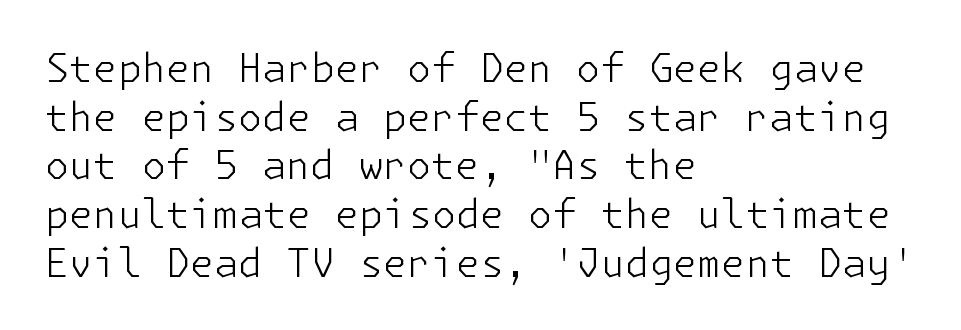
The image shows 39 px light sans-serif type, upright; set left-aligned, normal line spacing (1.25x), normal letter spacing, not underlined; low stroke contrast and a medium x-height.
